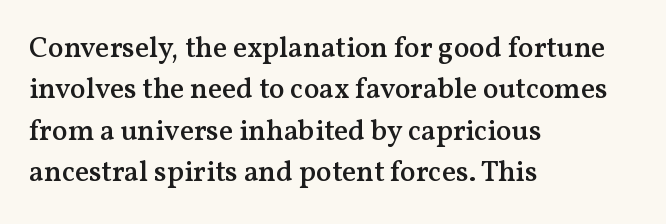
{"serif": "yes", "italic": "no", "bold": "semi", "weight": "semibold", "width": "normal", "stroke_contrast": "medium", "x_height": "medium", "monospaced": "no", "underline": "no", "align": "left", "line_spacing": "normal", "line_spacing_ratio": 1.43, "letter_spacing": "normal", "letter_spacing_em": 0.0, "glyph_px": 29}
